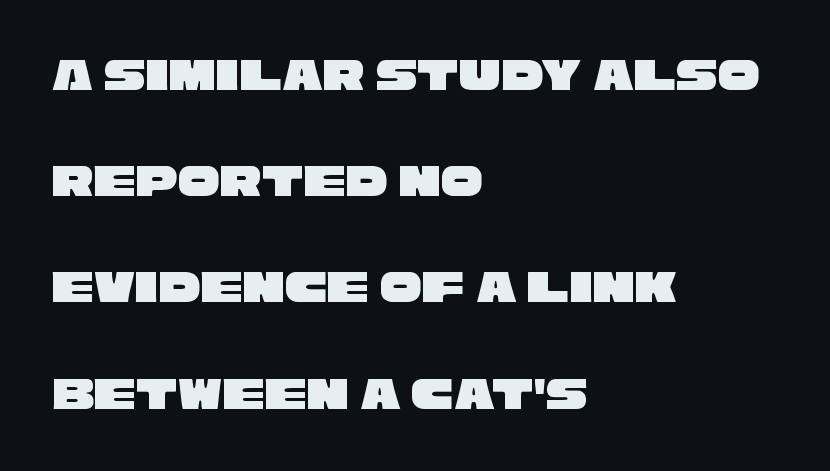
The image shows 47 px wide sans-serif type; set left-aligned, loose line spacing (2.26x), normal letter spacing, not underlined; low stroke contrast and a large x-height.
